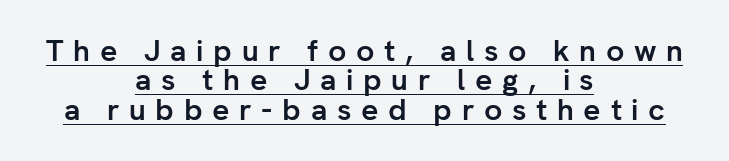
The image shows 30 px semibold sans-serif type, upright; set centered, tight line spacing (0.98x), unusually wide letter spacing (+0.32 em), underlined; low stroke contrast and a medium x-height.
